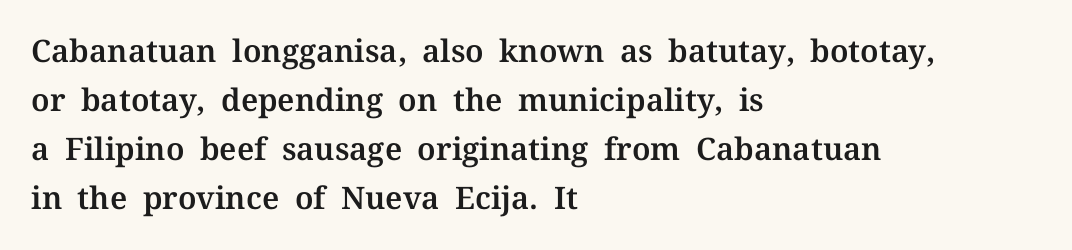
Any mark beneath the type? The region is blank. All the whitespace from short lines collects on the right. This sample keeps an unexceptional amount of space between lines. The axis of the letterforms is exactly vertical.
